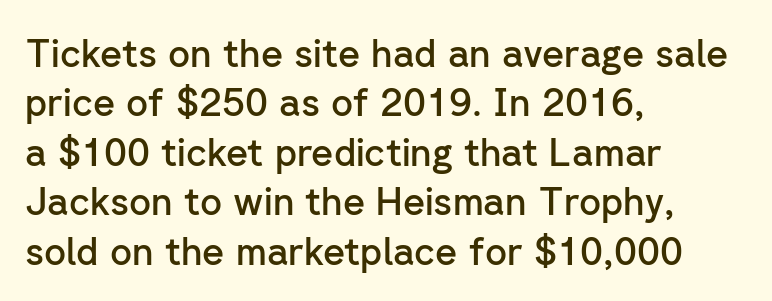
The image shows 38 px semibold sans-serif type, upright; set left-aligned, normal line spacing (1.3x), normal letter spacing, not underlined; low stroke contrast and a medium x-height.
